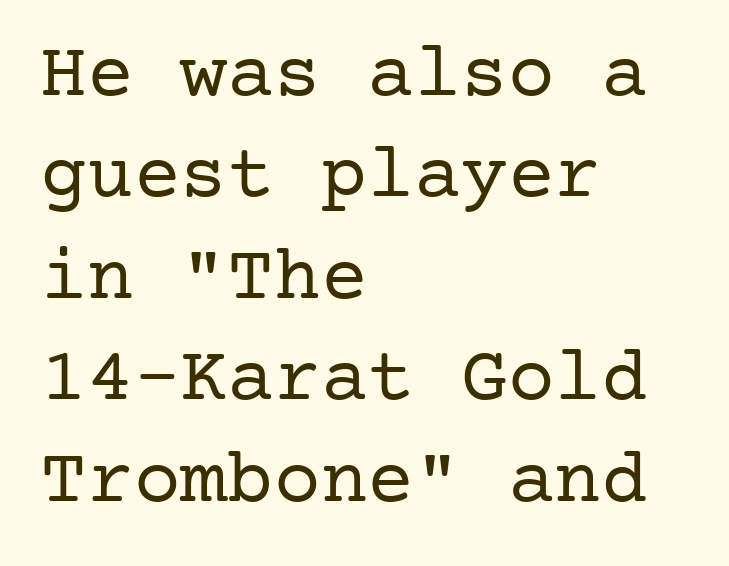
The image shows 78 px regular-weight serif type, upright; set left-aligned, normal line spacing (1.3x), normal letter spacing, not underlined; low stroke contrast and a medium x-height.
